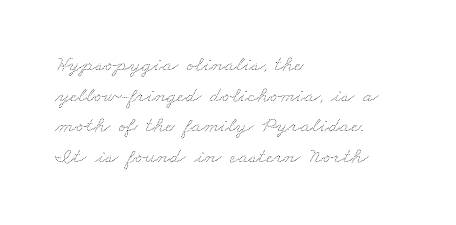
{"bold": "no", "underline": "no", "align": "left", "line_spacing": "normal", "line_spacing_ratio": 1.39, "letter_spacing": "normal", "letter_spacing_em": 0.0, "glyph_px": 22}
